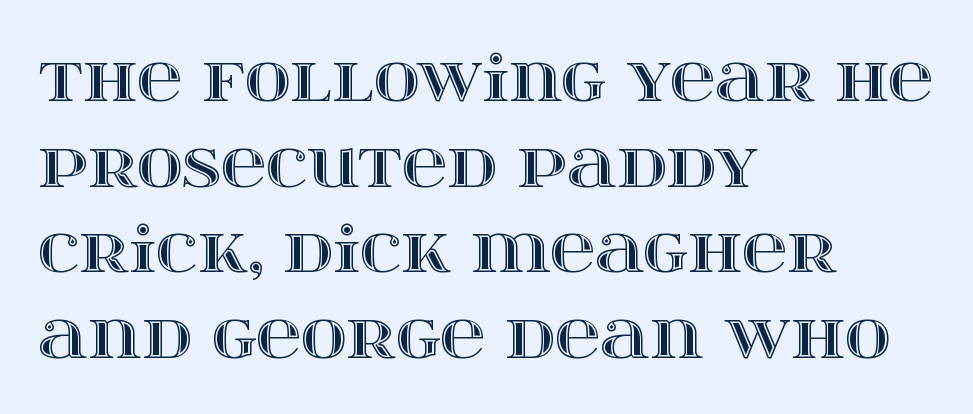
The image shows 63 px wide type, upright; set left-aligned, normal line spacing (1.36x), normal letter spacing, not underlined; a large x-height.
